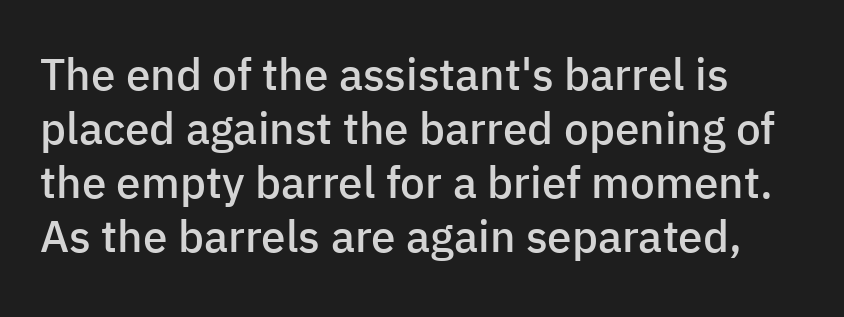
{"serif": "no", "italic": "no", "bold": "semi", "weight": "semibold", "width": "normal", "stroke_contrast": "low", "x_height": "medium", "monospaced": "no", "underline": "no", "line_spacing_ratio": 1.23, "letter_spacing": "normal", "letter_spacing_em": 0.0, "glyph_px": 44}
